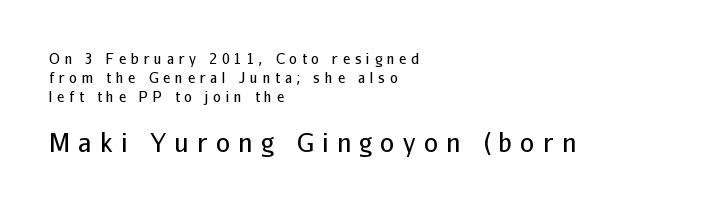
{"italic": "no", "bold": "no", "underline": "no", "align": "left", "line_spacing": "normal", "line_spacing_ratio": 1.35, "letter_spacing": "wide", "letter_spacing_em": 0.34, "larger_block": "second", "size_ratio": 1.79, "glyph_px": 25}
